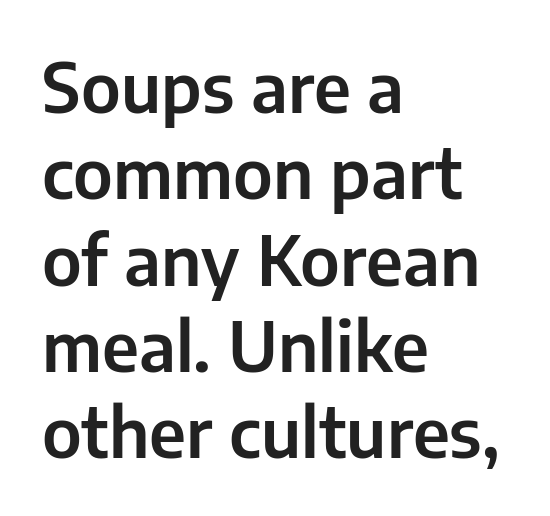
The image shows 68 px sans-serif type, upright; set left-aligned, normal line spacing (1.27x), normal letter spacing, not underlined; low stroke contrast and a medium x-height.
